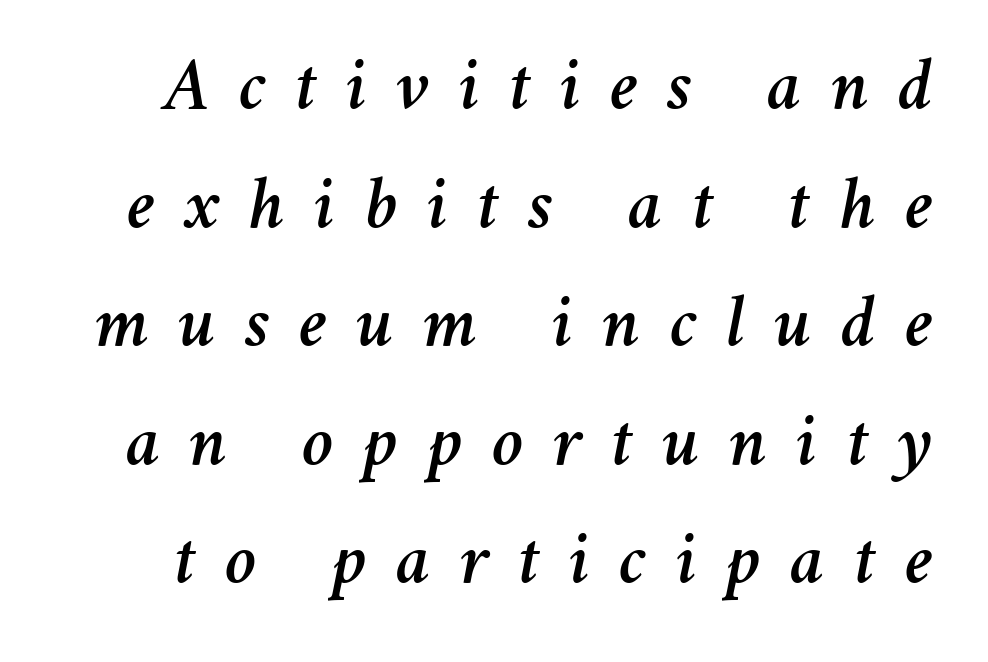
The image shows 76 px text type, italic (leaning right); set normal line spacing (1.56x), unusually wide letter spacing (+0.38 em), not underlined; medium stroke contrast and a medium x-height.
